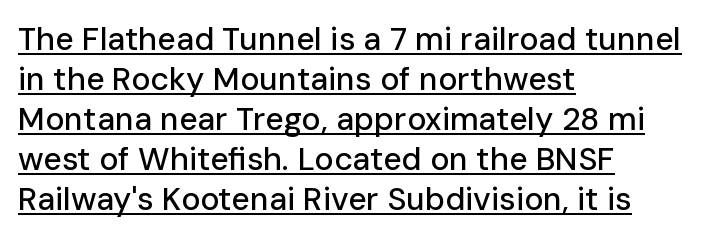
{"serif": "no", "italic": "no", "width": "normal", "stroke_contrast": "low", "x_height": "medium", "monospaced": "no", "underline": "yes", "align": "left", "line_spacing": "normal", "line_spacing_ratio": 1.25, "letter_spacing": "normal", "letter_spacing_em": 0.0, "glyph_px": 32}
